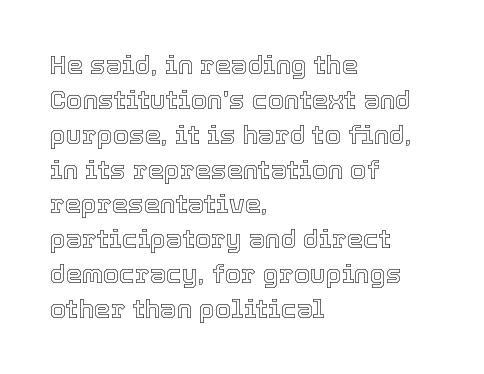
The image shows 26 px text type, upright; set left-aligned, normal line spacing (1.34x), normal letter spacing, not underlined.
